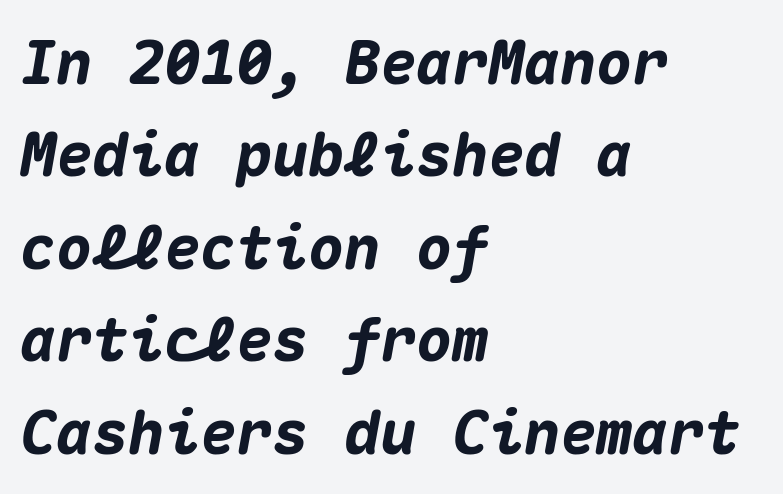
{"italic": "yes", "lean": "right", "slant_degrees": 10, "bold": "yes", "weight": "heavy", "width": "normal", "stroke_contrast": "medium", "x_height": "medium", "monospaced": "yes", "underline": "no", "align": "left", "line_spacing": "normal", "line_spacing_ratio": 1.54, "letter_spacing": "normal", "letter_spacing_em": 0.0, "glyph_px": 60}
